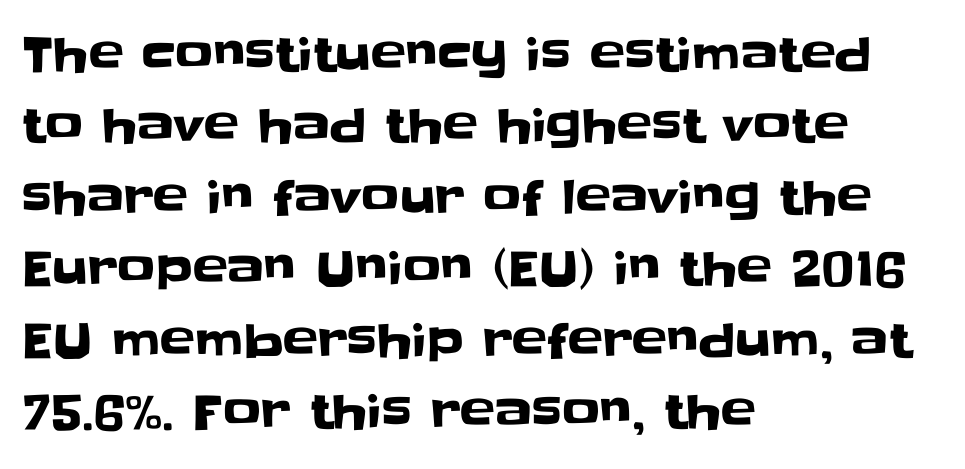
Q: Is the text italic (slanted)? A: No, it is upright.
Q: Is the typeface a serif or a sans-serif typeface? A: Sans-serif.
Q: Is the text underlined? A: No.
Q: How is the paragraph aligned? A: Left-aligned.
Q: Is the spacing between letters normal or unusually wide? A: Normal.
Q: Is the spacing between lines tight, normal or loose? A: Normal.
Q: Width (condensed, normal, or wide)? A: Normal.
Q: Stroke contrast? A: Low.
Q: x-height? A: Large.
Q: Monospaced? A: No.
